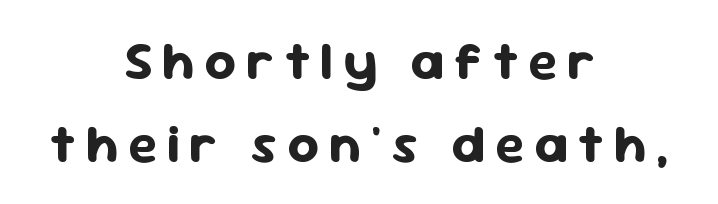
{"serif": "no", "italic": "no", "bold": "yes", "weight": "bold", "width": "normal", "stroke_contrast": "low", "x_height": "medium", "monospaced": "no", "underline": "no", "align": "center", "line_spacing": "normal", "line_spacing_ratio": 1.54, "glyph_px": 54}
